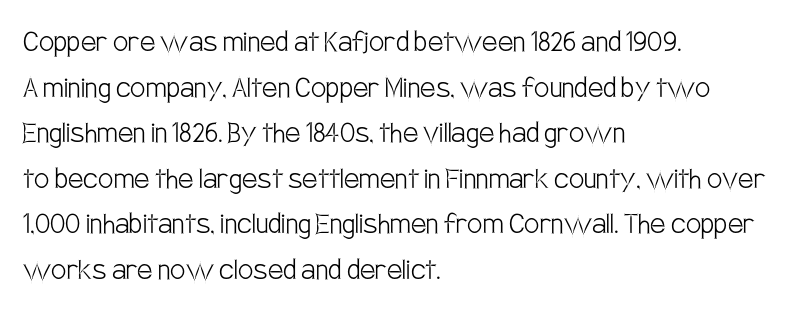
{"serif": "no", "italic": "no", "bold": "no", "weight": "light", "width": "condensed", "stroke_contrast": "low", "x_height": "large", "monospaced": "no", "underline": "no", "align": "left", "line_spacing": "normal", "line_spacing_ratio": 1.34, "letter_spacing": "normal", "letter_spacing_em": 0.0, "glyph_px": 34}
